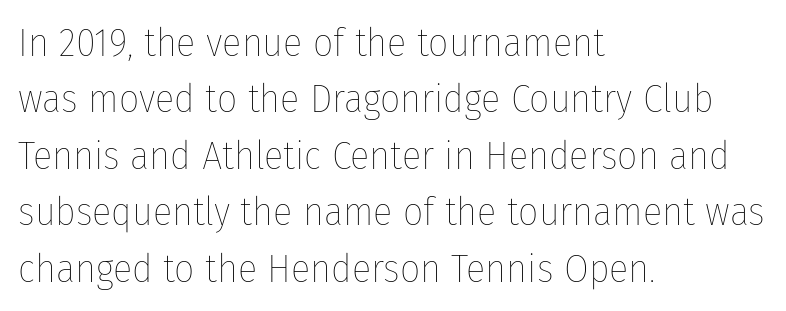
A typesetter would call this leading conventional body-copy spacing. The paragraph shown leans on its left margin. These lines are rendered in a variable-pitch font. Weight: in the light-to-regular range.
